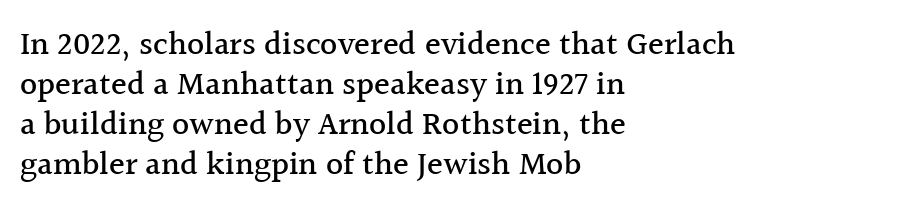
{"serif": "yes", "italic": "no", "width": "normal", "x_height": "medium", "monospaced": "no", "underline": "no", "align": "left", "line_spacing_ratio": 1.21, "letter_spacing": "normal", "letter_spacing_em": 0.0, "glyph_px": 33}
